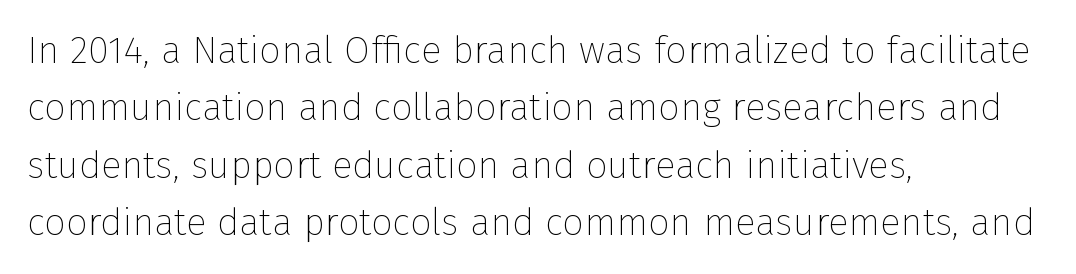
The image shows 38 px thin sans-serif type, upright; set left-aligned, normal line spacing (1.51x), normal letter spacing, not underlined; low stroke contrast and a medium x-height.
